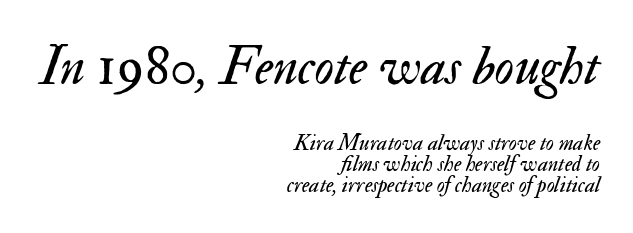
{"italic": "yes", "lean": "right", "slant_degrees": 17, "bold": "no", "weight": "regular", "width": "normal", "stroke_contrast": "medium", "x_height": "small", "monospaced": "no", "underline": "no", "align": "right", "line_spacing": "tight", "line_spacing_ratio": 0.97, "letter_spacing": "normal", "letter_spacing_em": 0.0, "larger_block": "first", "size_ratio": 2.45, "glyph_px": 54}
